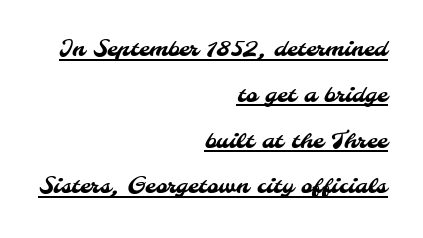
{"underline": "yes", "align": "right", "line_spacing": "loose", "line_spacing_ratio": 2.08, "letter_spacing": "normal", "letter_spacing_em": 0.0, "glyph_px": 22}
